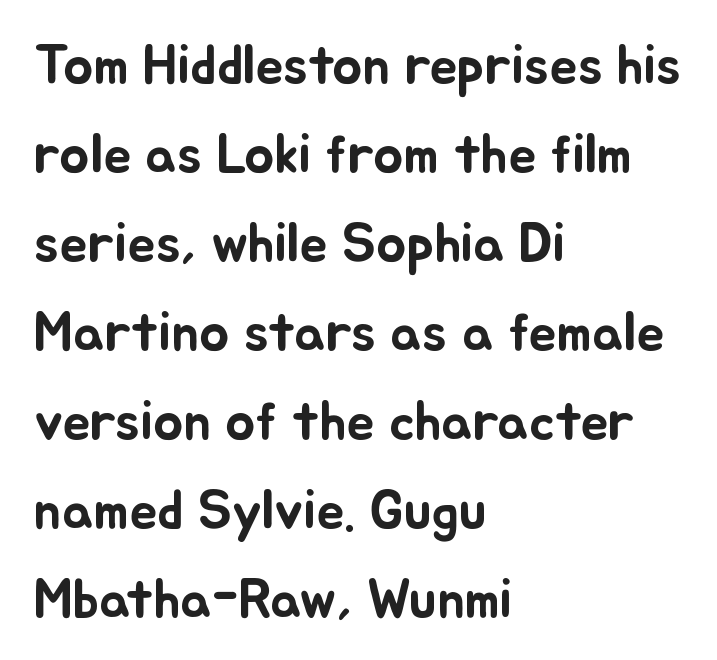
The image shows 56 px text type, upright; set left-aligned, normal line spacing (1.59x), normal letter spacing, not underlined; low stroke contrast and a small x-height.
